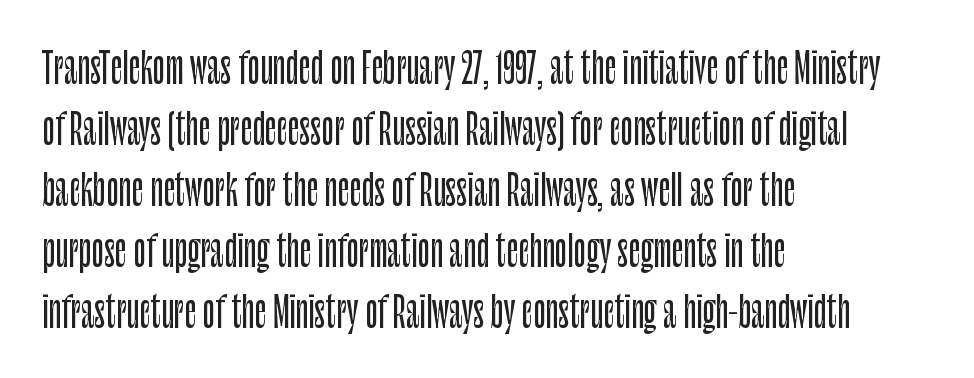
The axis of the letterforms is exactly vertical. Here the designer chose a conventional face with non-uniform glyph widths. What stands out about the letter spacing? Nothing — it is the standard amount. Underline: absent.
